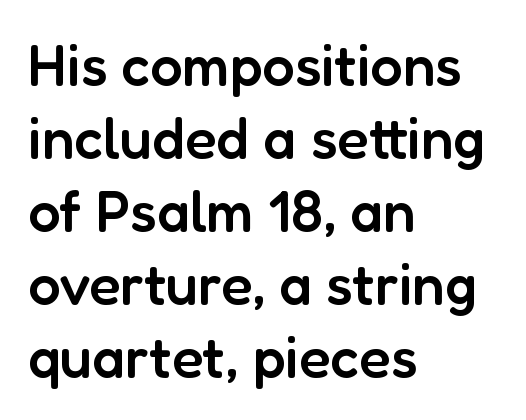
Spacing verdict: proportional, widths tailored to each character. Regular leading. Nobody drew a line under any word here. Emphasis by weight is partial: semibold. The passage is arranged the way most books set body copy — flush left.
